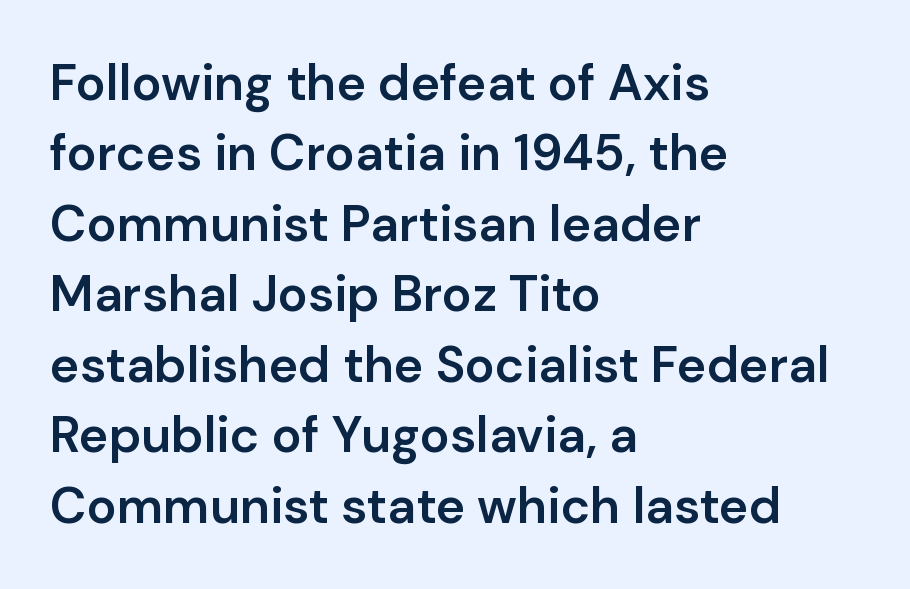
Q: Is the text bold? A: Semi-bold.
Q: Is the text italic (slanted)? A: No, it is upright.
Q: Is the typeface a serif or a sans-serif typeface? A: Sans-serif.
Q: Is the text underlined? A: No.
Q: How is the paragraph aligned? A: Left-aligned.
Q: Is the spacing between letters normal or unusually wide? A: Normal.
Q: Is the spacing between lines tight, normal or loose? A: Normal.
Q: Width (condensed, normal, or wide)? A: Normal.
Q: Stroke contrast? A: Low.
Q: x-height? A: Medium.
Q: Monospaced? A: No.
